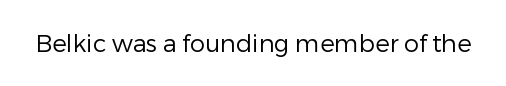
{"italic": "no", "bold": "no", "underline": "no", "letter_spacing": "normal", "letter_spacing_em": 0.0, "glyph_px": 24}
